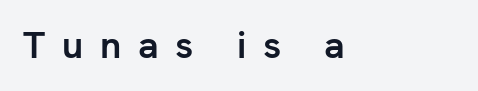
The image shows 38 px semibold sans-serif type, upright; set left-aligned, unusually wide letter spacing (+0.44 em), not underlined; low stroke contrast and a medium x-height.
